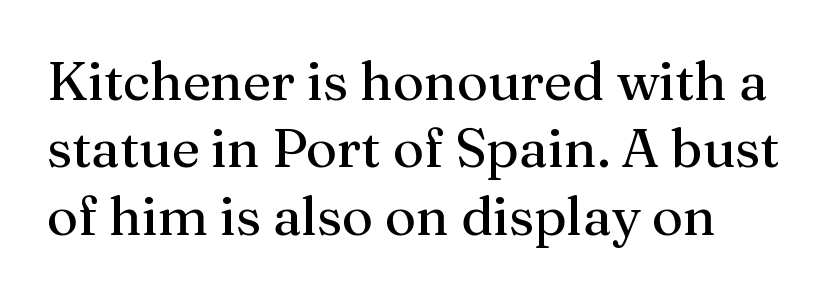
A typesetter would label this face a serif. Each stroke keeps to a modest, everyday thickness or less. Regular leading. The string is rendered with underlining switched off.
